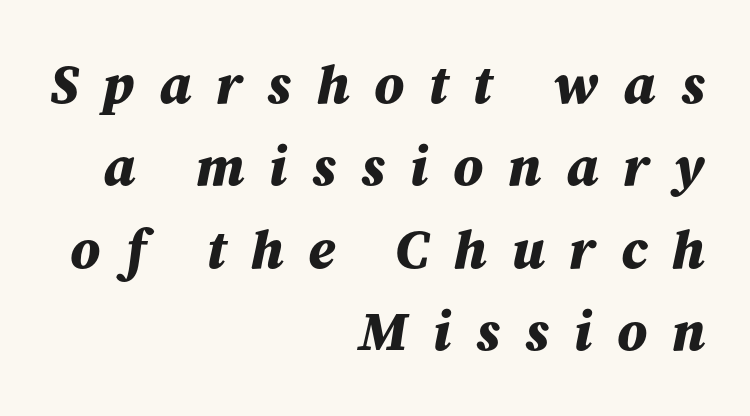
Quick note: interline space is typical. Letter spacing: wide. The space directly below the letters is spotless. These lines were composed using italics. A flush-right, rag-left setting is used for this passage.
